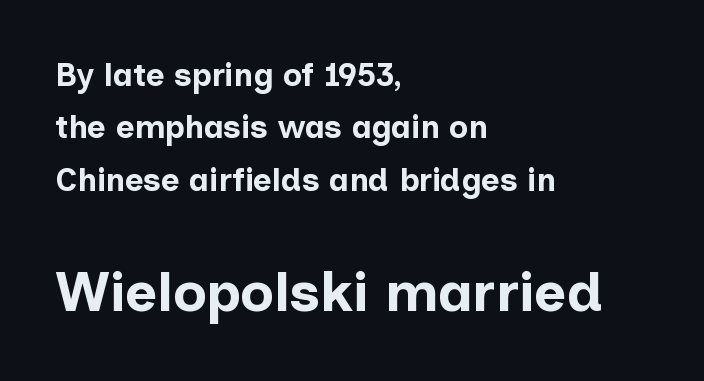
Q: Is the text bold? A: Yes.
Q: Is the text italic (slanted)? A: No, it is upright.
Q: Is the typeface a serif or a sans-serif typeface? A: Sans-serif.
Q: Is the text underlined? A: No.
Q: How is the paragraph aligned? A: Left-aligned.
Q: Is the spacing between letters normal or unusually wide? A: Normal.
Q: Is the spacing between lines tight, normal or loose? A: Normal.
Q: Which block of text is set in a larger size, the first (top) or the second (bottom)? A: The second (bottom) one.
Q: Width (condensed, normal, or wide)? A: Normal.
Q: Stroke contrast? A: Low.
Q: x-height? A: Medium.
Q: Monospaced? A: No.
